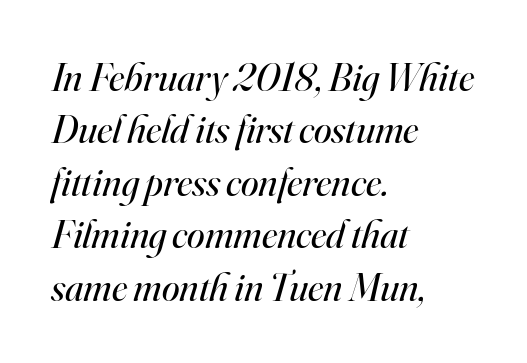
The image shows 40 px regular-weight serif type, italic (leaning right); set left-aligned, normal line spacing (1.31x), normal letter spacing, not underlined; high stroke contrast and a small x-height.
